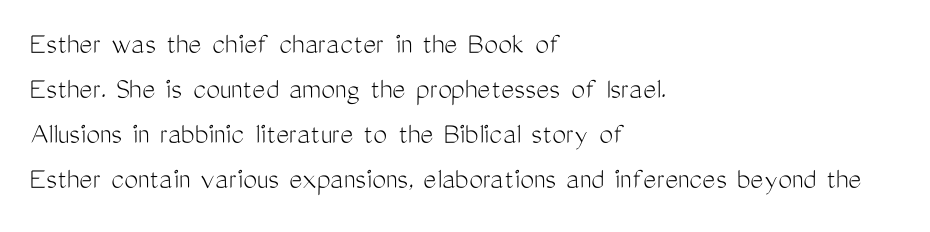
The image shows 31 px light, condensed sans-serif type, upright; set left-aligned, normal line spacing (1.45x), normal letter spacing, not underlined; medium stroke contrast and a medium x-height.
